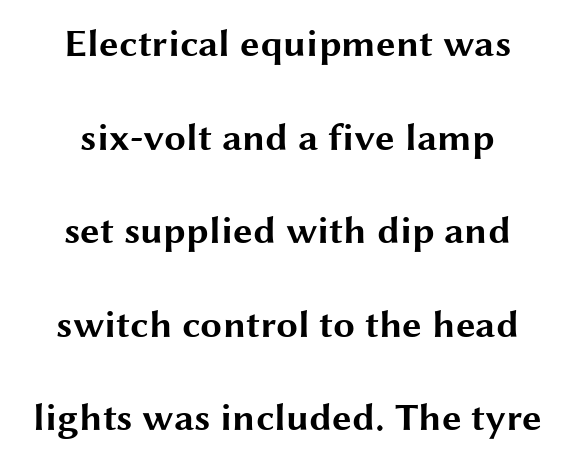
{"serif": "no", "italic": "no", "bold": "yes", "weight": "bold", "width": "wide", "stroke_contrast": "medium", "x_height": "medium", "monospaced": "no", "underline": "no", "align": "center", "line_spacing": "loose", "line_spacing_ratio": 2.4, "letter_spacing": "normal", "letter_spacing_em": 0.0, "glyph_px": 39}
